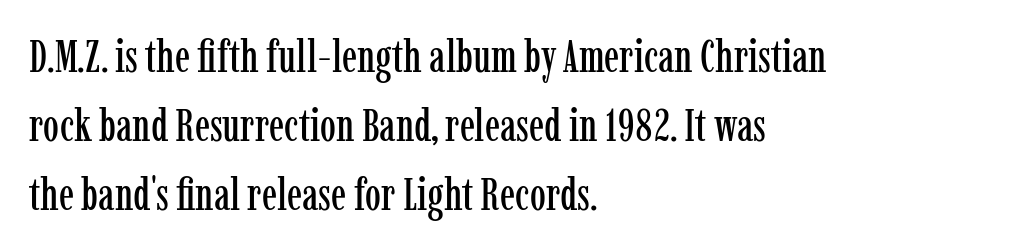
{"serif": "yes", "italic": "no", "width": "condensed", "stroke_contrast": "low", "x_height": "medium", "monospaced": "no", "underline": "no", "align": "left", "line_spacing": "normal", "line_spacing_ratio": 1.53, "letter_spacing": "normal", "letter_spacing_em": 0.0, "glyph_px": 45}
